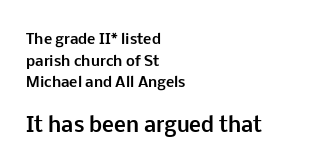
Q: Is the text bold? A: Yes.
Q: Is the text italic (slanted)? A: No, it is upright.
Q: Is the text underlined? A: No.
Q: How is the paragraph aligned? A: Left-aligned.
Q: Is the spacing between letters normal or unusually wide? A: Normal.
Q: Is the spacing between lines tight, normal or loose? A: Normal.
Q: Which block of text is set in a larger size, the first (top) or the second (bottom)? A: The second (bottom) one.
